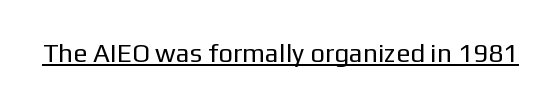
{"italic": "no", "bold": "no", "underline": "yes", "letter_spacing": "normal", "letter_spacing_em": 0.0, "glyph_px": 26}
